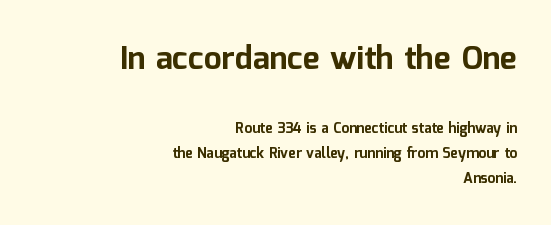
The image shows 32 px bold sans-serif type, upright; set right-aligned, line spacing 1.79x, normal letter spacing, not underlined; the first (top) block is 2.29x larger; low stroke contrast and a medium x-height.
